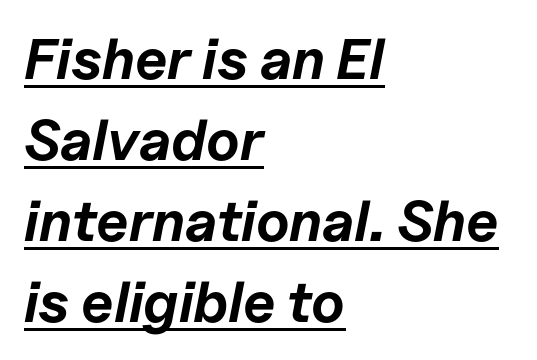
The image shows 57 px bold type, italic (leaning right); set left-aligned, normal line spacing (1.42x), normal letter spacing, underlined; low stroke contrast and a medium x-height.
